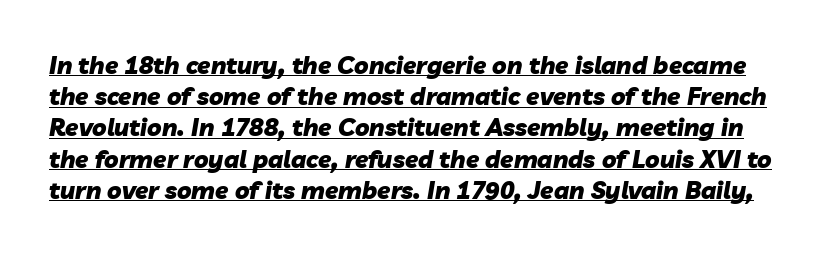
The rendering uses a bold face; every stroke is thick and dark. This is underlined copy, the kind a proofreader might mark for attention. How are the letters spaced? Ordinarily, with no added tracking. The rendering applies a slant to the glyphs. What's the leading like? Ordinary, nothing unusual.
